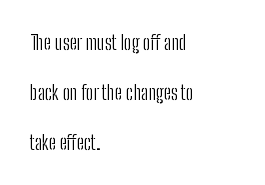
The image shows 20 px text type, upright; set left-aligned, loose line spacing (2.49x), normal letter spacing, not underlined.
